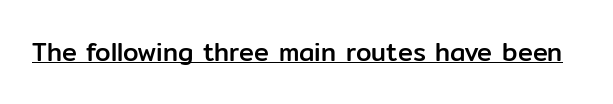
Q: Is the text italic (slanted)? A: No, it is upright.
Q: Is the text underlined? A: Yes.
Q: Is the spacing between letters normal or unusually wide? A: Normal.
